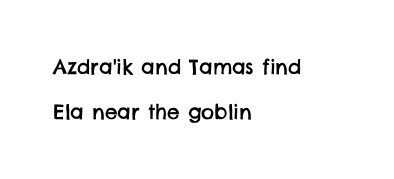
{"underline": "no", "align": "left", "line_spacing": "loose", "line_spacing_ratio": 2.26, "letter_spacing": "normal", "letter_spacing_em": 0.0, "glyph_px": 20}
